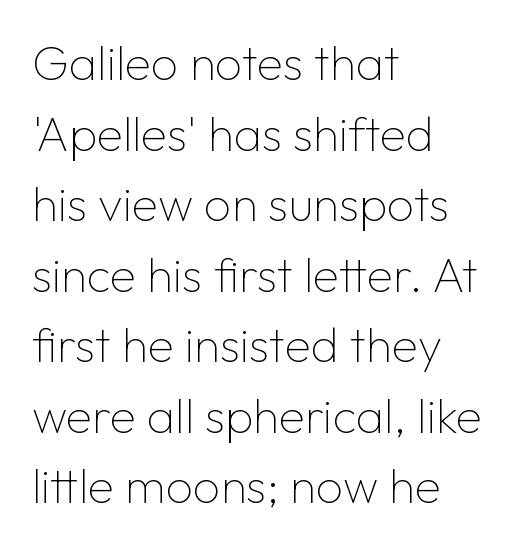
This is not heavy type; no bold has been used. Where is the straight margin? On the left. Baseline-to-baseline distance is the conventional proportion of letter height. Serifs: no, the terminals of the letterforms are clean.
